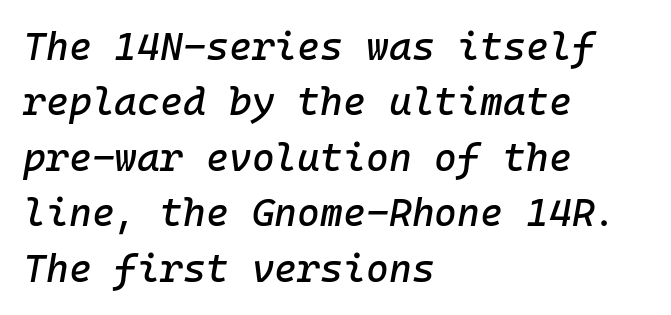
The image shows 39 px text type, italic (leaning right), monospaced; set left-aligned, normal line spacing (1.42x), normal letter spacing, not underlined; low stroke contrast and a medium x-height.
